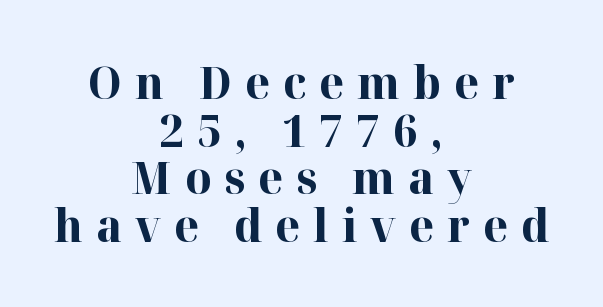
The sample has been set heavy, in full bold. Neither beginnings nor endings align; midpoints do. Unlike italic type, these characters show no tilt at all. The typeface chosen for these lines features serifs. Decoration check: the copy has no underline. Is this a fixed-width face? No — the glyphs have proportional, varying widths.
